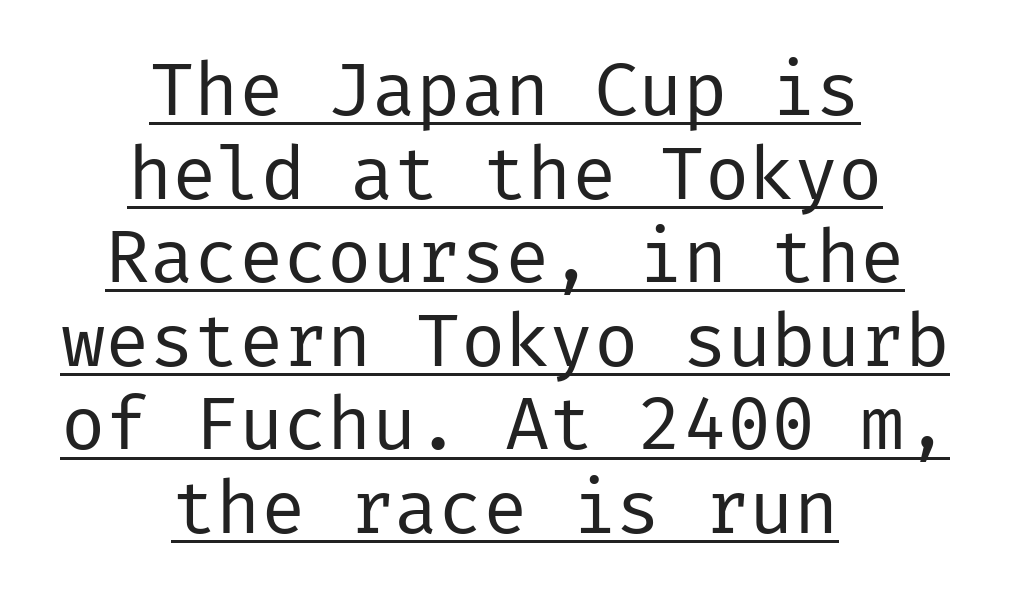
Q: Is the text bold? A: No.
Q: Is the text italic (slanted)? A: No, it is upright.
Q: Is the typeface a serif or a sans-serif typeface? A: Sans-serif.
Q: Is the text underlined? A: Yes.
Q: How is the paragraph aligned? A: Centered.
Q: Is the spacing between letters normal or unusually wide? A: Normal.
Q: Is the spacing between lines tight, normal or loose? A: Tight.
Q: Width (condensed, normal, or wide)? A: Normal.
Q: Stroke contrast? A: Low.
Q: x-height? A: Medium.
